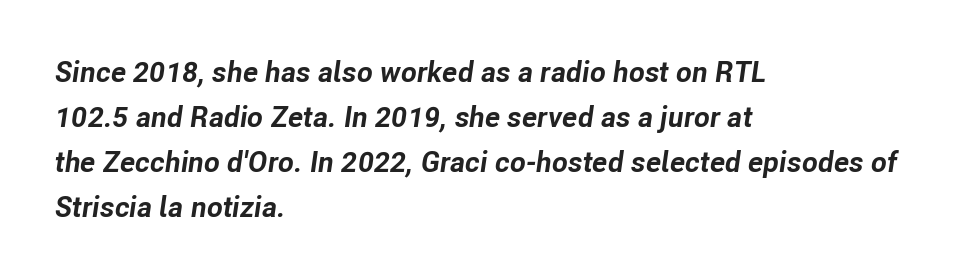
{"italic": "yes", "lean": "right", "slant_degrees": 8, "bold": "yes", "weight": "bold", "width": "normal", "stroke_contrast": "low", "x_height": "medium", "monospaced": "no", "underline": "no", "align": "left", "line_spacing": "normal", "line_spacing_ratio": 1.55, "letter_spacing": "normal", "letter_spacing_em": 0.0, "glyph_px": 29}
